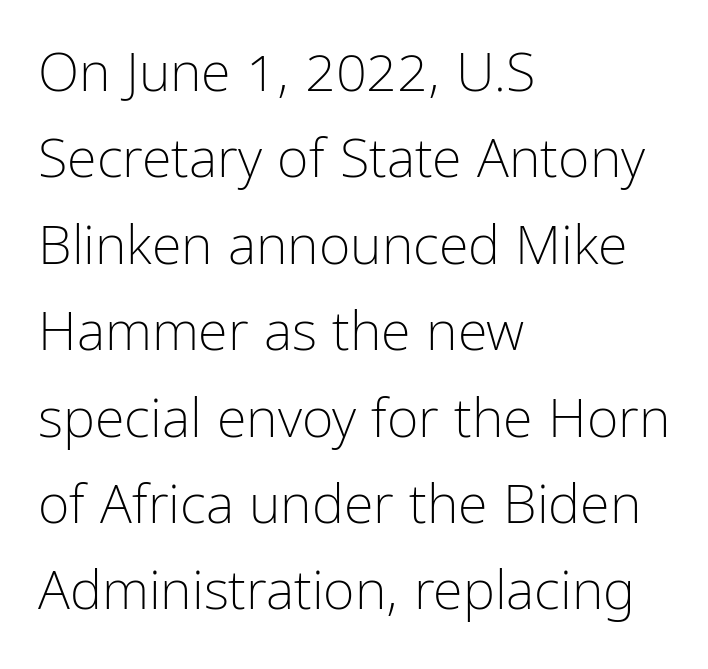
{"serif": "no", "italic": "no", "bold": "no", "weight": "light", "width": "condensed", "stroke_contrast": "low", "x_height": "medium", "monospaced": "no", "underline": "no", "align": "left", "line_spacing": "normal", "line_spacing_ratio": 1.6, "letter_spacing": "normal", "letter_spacing_em": 0.0, "glyph_px": 54}
